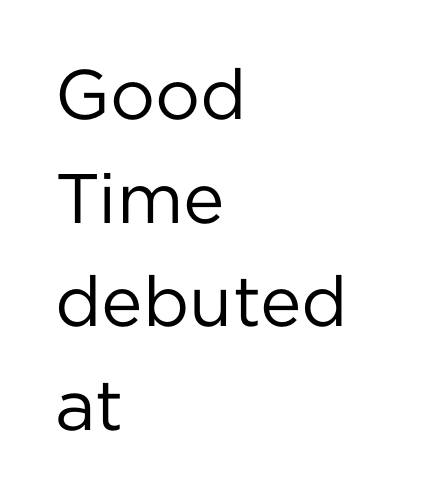
The image shows 70 px regular-weight sans-serif type, upright; set left-aligned, normal line spacing (1.48x), normal letter spacing, not underlined; low stroke contrast and a medium x-height.
